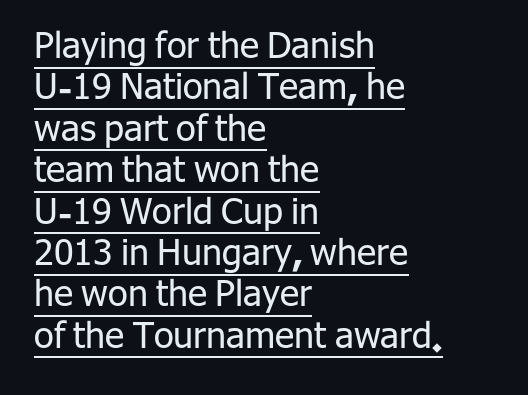
There is no visible air inserted between adjacent glyphs. Grotesque or geometric, the face here clearly has no serifs. Whoever set this chose condensed vertical rhythm over breathing room. The rendered words wear a rule along their underside. Where is the straight margin? On the left. Bold? No — there's no thickening of the strokes.
